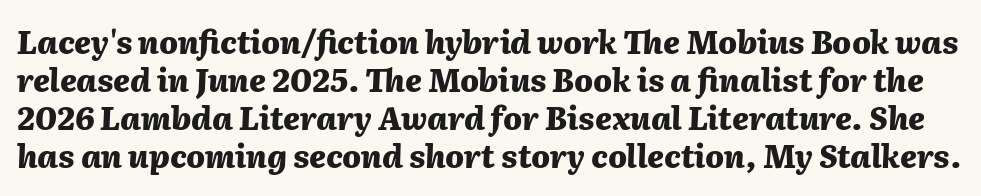
{"italic": "yes", "lean": "right", "slant_degrees": 2, "bold": "yes", "weight": "heavy", "width": "normal", "stroke_contrast": "medium", "x_height": "medium", "monospaced": "no", "underline": "no", "line_spacing_ratio": 1.23, "letter_spacing": "normal", "letter_spacing_em": 0.0, "glyph_px": 31}
